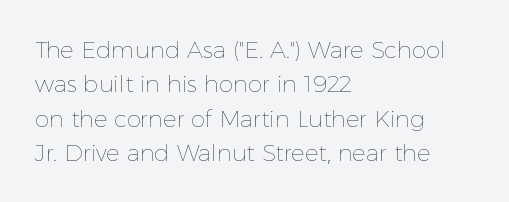
{"italic": "no", "bold": "no", "underline": "no", "align": "left", "line_spacing": "normal", "line_spacing_ratio": 1.49, "letter_spacing": "normal", "letter_spacing_em": 0.0, "glyph_px": 23}
